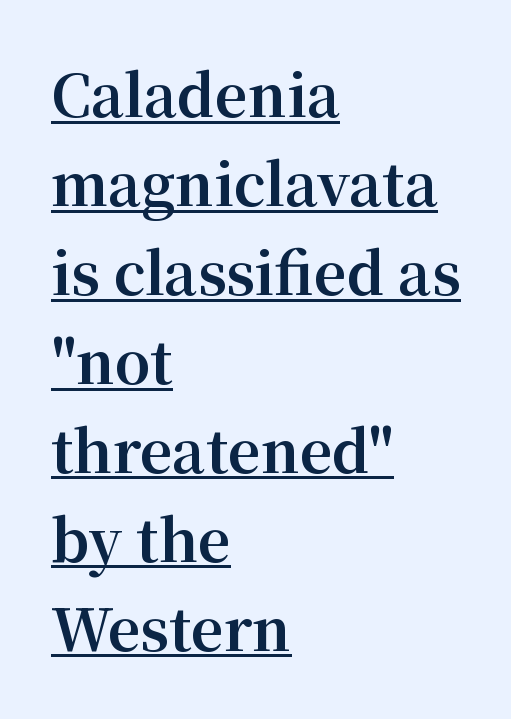
{"serif": "yes", "italic": "no", "bold": "yes", "weight": "bold", "width": "normal", "stroke_contrast": "medium", "x_height": "medium", "monospaced": "no", "underline": "yes", "align": "left", "line_spacing": "normal", "line_spacing_ratio": 1.56, "letter_spacing": "normal", "letter_spacing_em": 0.0, "glyph_px": 57}
